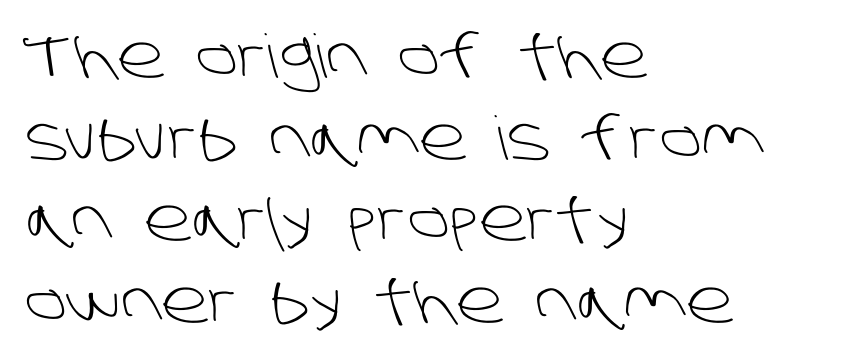
{"serif": "no", "bold": "no", "weight": "light", "width": "normal", "stroke_contrast": "low", "x_height": "large", "monospaced": "no", "underline": "no", "align": "left", "line_spacing": "normal", "line_spacing_ratio": 1.36, "letter_spacing": "normal", "letter_spacing_em": 0.0, "glyph_px": 60}
